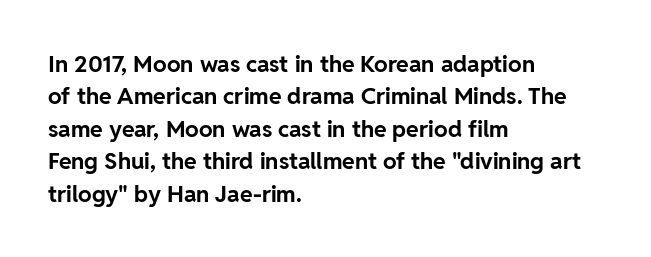
The space directly below the letters is spotless. A dark, heavy texture on the line: the type is bold. Every row of glyphs begins at an identical x-position on the left. Posture: vertical.
